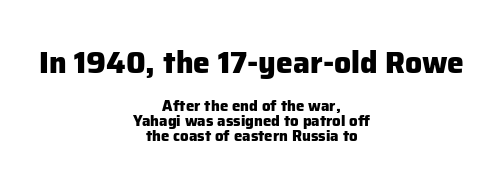
Q: Is the text bold? A: Yes.
Q: Is the text italic (slanted)? A: No, it is upright.
Q: Is the typeface a serif or a sans-serif typeface? A: Sans-serif.
Q: Is the text underlined? A: No.
Q: How is the paragraph aligned? A: Centered.
Q: Is the spacing between letters normal or unusually wide? A: Normal.
Q: Is the spacing between lines tight, normal or loose? A: Tight.
Q: Which block of text is set in a larger size, the first (top) or the second (bottom)? A: The first (top) one.
Q: Width (condensed, normal, or wide)? A: Normal.
Q: Stroke contrast? A: Low.
Q: x-height? A: Medium.
Q: Monospaced? A: No.
